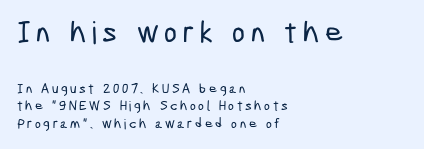
The image shows 31 px condensed sans-serif type; set left-aligned, normal line spacing (1.26x), not underlined; the first (top) block is 2.21x larger; low stroke contrast and a medium x-height.
